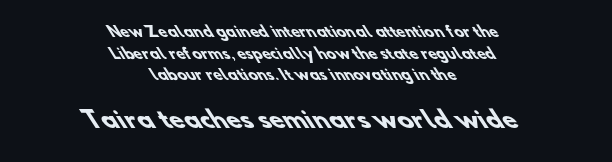
Default kerning and tracking; the words read as compact shapes. The paragraph shown floats in the horizontal middle. Which of the two is more prominent by size? The second, at the bottom. Bare-footed words on every line.
